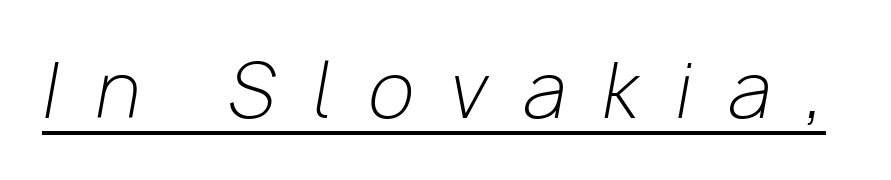
Character widths vary here, with narrow letters taking less room than wide ones. Each stroke keeps to a modest, everyday thickness or less. Underline: present. Notice how the stems are inclined rather than vertical — that's the hallmark of italics. Compared with typical body copy, the letter spacing here is much looser.
